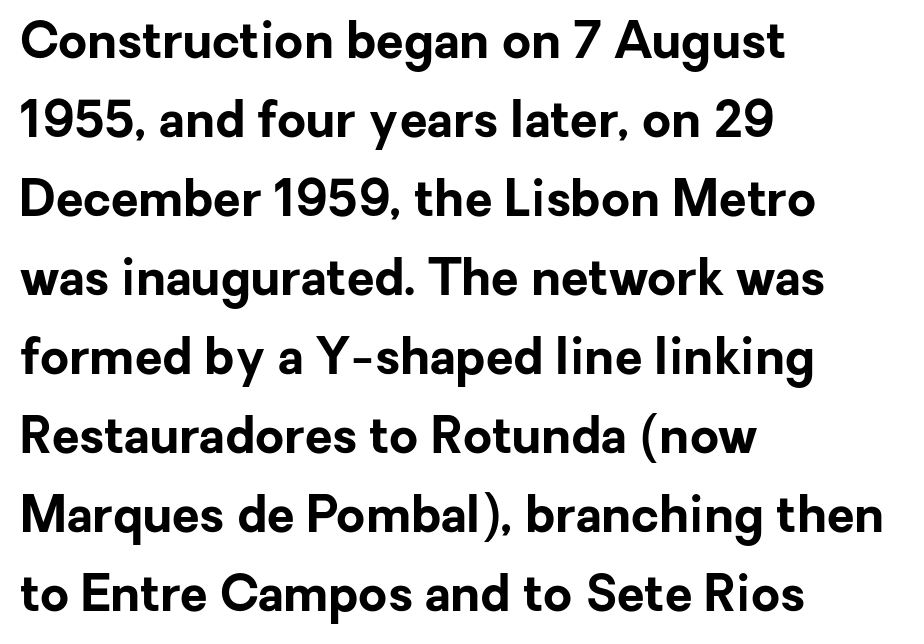
Q: Is the text bold? A: Yes.
Q: Is the text italic (slanted)? A: No, it is upright.
Q: Is the typeface a serif or a sans-serif typeface? A: Sans-serif.
Q: Is the text underlined? A: No.
Q: How is the paragraph aligned? A: Left-aligned.
Q: Is the spacing between letters normal or unusually wide? A: Normal.
Q: Is the spacing between lines tight, normal or loose? A: Normal.
Q: Width (condensed, normal, or wide)? A: Normal.
Q: Stroke contrast? A: Low.
Q: x-height? A: Medium.
Q: Monospaced? A: No.
